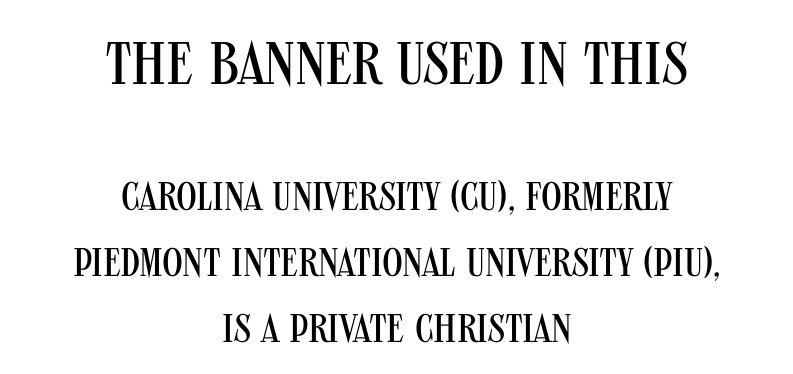
{"serif": "no", "italic": "no", "bold": "no", "weight": "regular", "width": "condensed", "stroke_contrast": "medium", "x_height": "large", "monospaced": "no", "underline": "no", "align": "center", "line_spacing": "normal", "line_spacing_ratio": 1.64, "letter_spacing": "normal", "letter_spacing_em": 0.0, "larger_block": "first", "size_ratio": 1.5, "glyph_px": 60}
